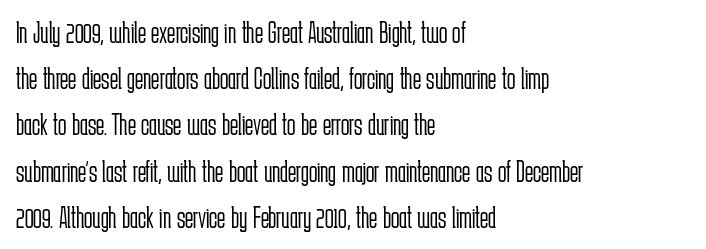
Q: Is the text bold? A: No.
Q: Is the text italic (slanted)? A: No, it is upright.
Q: Is the typeface a serif or a sans-serif typeface? A: Sans-serif.
Q: Is the text underlined? A: No.
Q: How is the paragraph aligned? A: Left-aligned.
Q: Is the spacing between letters normal or unusually wide? A: Normal.
Q: Is the spacing between lines tight, normal or loose? A: Normal.
Q: Width (condensed, normal, or wide)? A: Condensed.
Q: Stroke contrast? A: Low.
Q: x-height? A: Medium.
Q: Monospaced? A: No.
